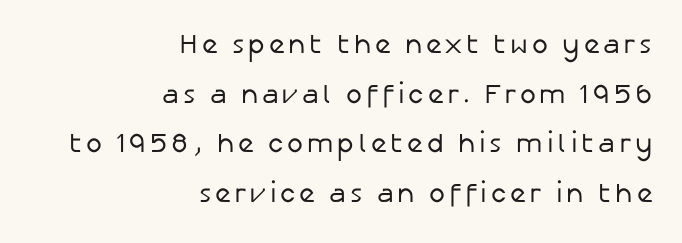
The image shows 27 px text type, upright; set right-aligned, line spacing 1.84x, not underlined.
